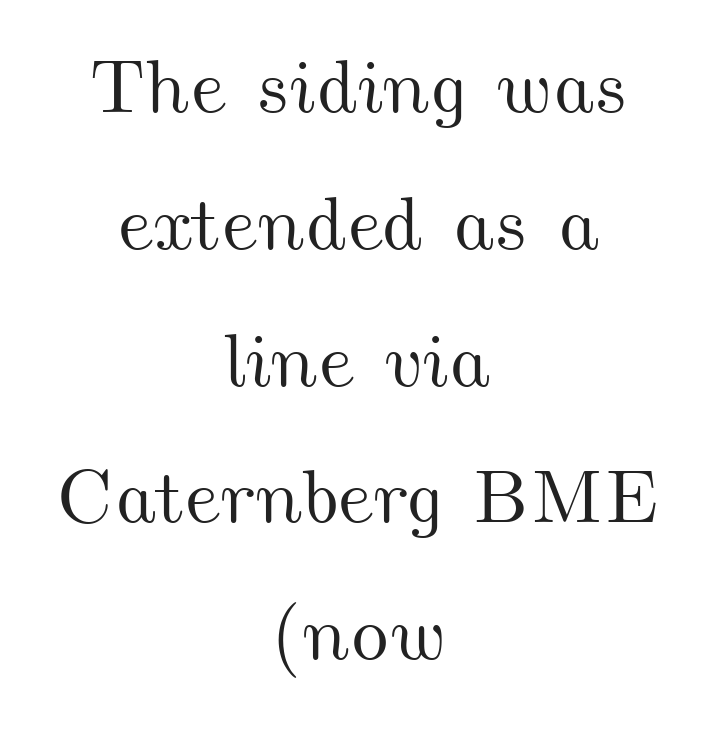
Q: Is the text underlined? A: No.
Q: How is the paragraph aligned? A: Centered.
Q: Is the spacing between letters normal or unusually wide? A: Normal.
Q: Width (condensed, normal, or wide)? A: Wide.
Q: Stroke contrast? A: Medium.
Q: x-height? A: Small.
Q: Monospaced? A: No.
